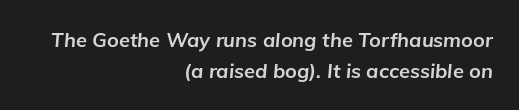
{"italic": "yes", "lean": "right", "slant_degrees": 5, "bold": "yes", "underline": "no", "align": "right", "line_spacing": "normal", "line_spacing_ratio": 1.57, "letter_spacing": "normal", "letter_spacing_em": 0.0, "glyph_px": 20}
